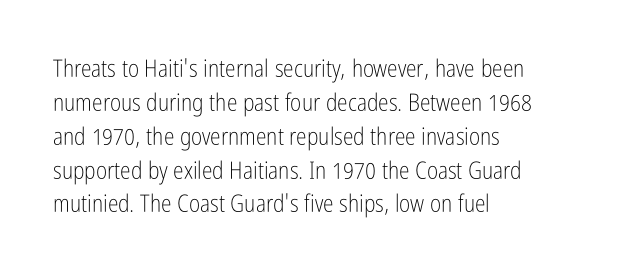
The image shows 24 px text type, upright; set left-aligned, normal line spacing (1.41x), normal letter spacing, not underlined.
